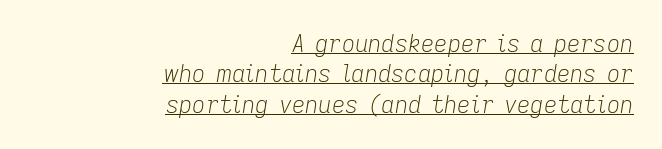
Right-aligned paragraph, ragged on the left. Weight: in the light-to-regular range. Horizontal bands of white between lines are of average thickness. The font's italic variant was chosen for this text. Students, note that the glyphs here touch the page at normal intervals. Decoration check: the copy is underlined.
